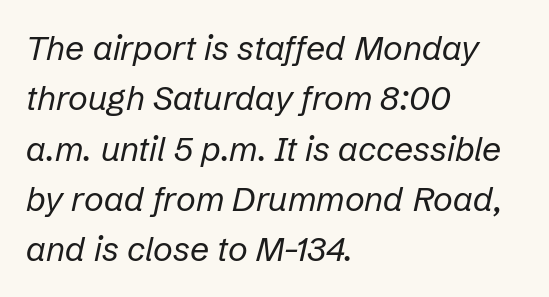
Q: Is the text bold? A: No.
Q: Is the text italic (slanted)? A: Yes, it leans right by about 12 degrees.
Q: Is the text underlined? A: No.
Q: How is the paragraph aligned? A: Left-aligned.
Q: Is the spacing between letters normal or unusually wide? A: Normal.
Q: Is the spacing between lines tight, normal or loose? A: Normal.
Q: Width (condensed, normal, or wide)? A: Normal.
Q: Stroke contrast? A: Low.
Q: x-height? A: Medium.
Q: Monospaced? A: No.
